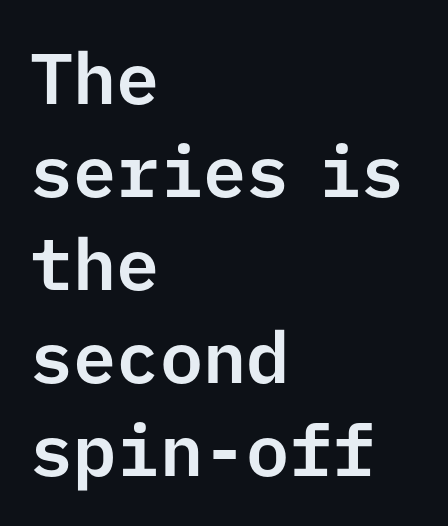
The letters stand upright; this is a roman face. The foot of each line stays bare and open. Regarding serifs, this sample does without them. One glance says typical: line gaps are just what's usual.
